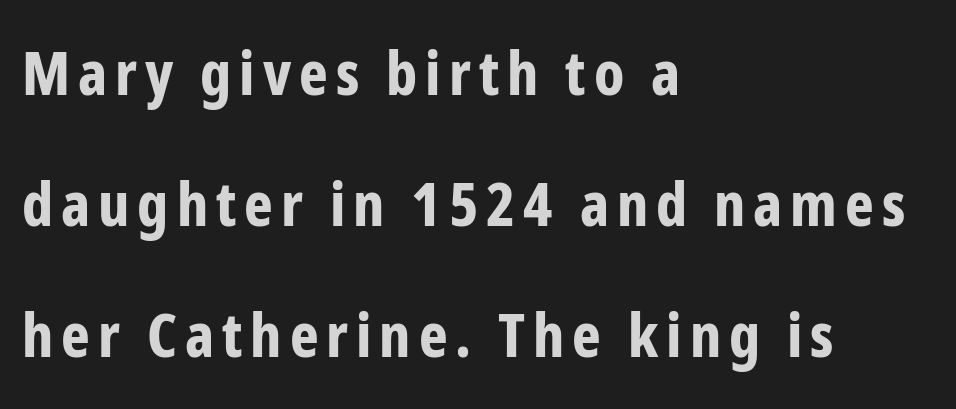
{"serif": "no", "italic": "no", "bold": "yes", "weight": "bold", "width": "condensed", "stroke_contrast": "low", "x_height": "medium", "monospaced": "no", "underline": "no", "align": "left", "line_spacing": "loose", "line_spacing_ratio": 2.15, "glyph_px": 61}
